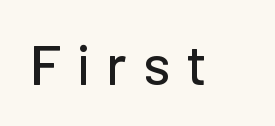
Stroke terminals: plain, sans-serif. The passage shown is typed in a proportional face where columns would drift. Unmarked baselines from the first word to the last. Someone cranked the tracking dial way up on this one. A typesetter would mark this as roman, not italic.
